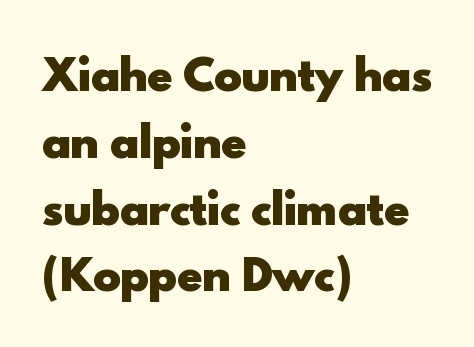
Here the designer chose a conventional face with non-uniform glyph widths. The type sits square on the baseline with zero lean. Nothing sits at the stroke ends, so this counts as sans-serif. Words appear dense and cohesive because spacing is normal.
